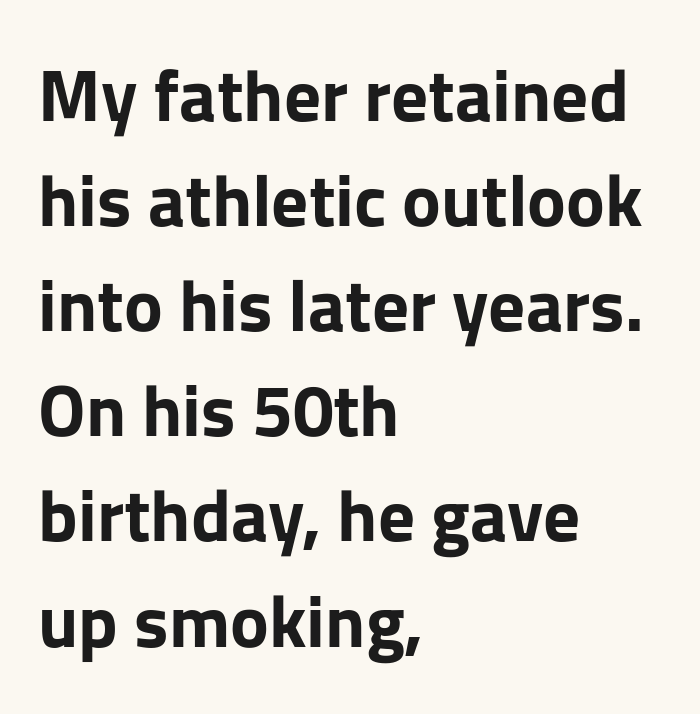
Q: Is the text bold? A: Yes.
Q: Is the text italic (slanted)? A: No, it is upright.
Q: Is the typeface a serif or a sans-serif typeface? A: Sans-serif.
Q: Is the text underlined? A: No.
Q: How is the paragraph aligned? A: Left-aligned.
Q: Is the spacing between letters normal or unusually wide? A: Normal.
Q: Is the spacing between lines tight, normal or loose? A: Normal.
Q: Width (condensed, normal, or wide)? A: Normal.
Q: Stroke contrast? A: Low.
Q: x-height? A: Medium.
Q: Monospaced? A: No.
